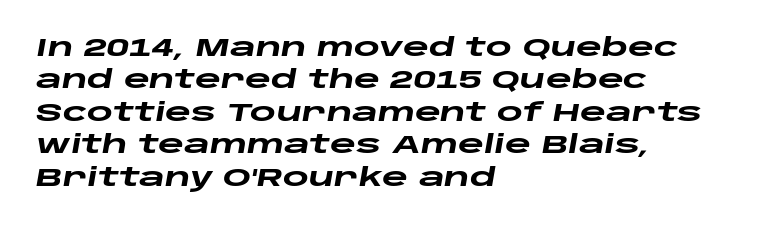
{"italic": "yes", "lean": "right", "slant_degrees": 10, "bold": "yes", "underline": "no", "align": "left", "line_spacing": "normal", "line_spacing_ratio": 1.3, "letter_spacing": "normal", "letter_spacing_em": 0.0, "glyph_px": 25}
